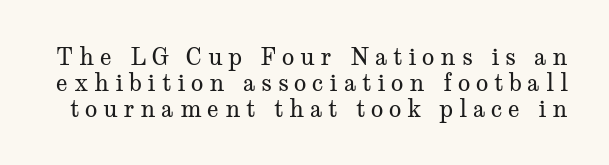
{"italic": "no", "bold": "no", "underline": "no", "line_spacing": "tight", "line_spacing_ratio": 1.13, "letter_spacing": "wide", "letter_spacing_em": 0.25, "glyph_px": 23}
